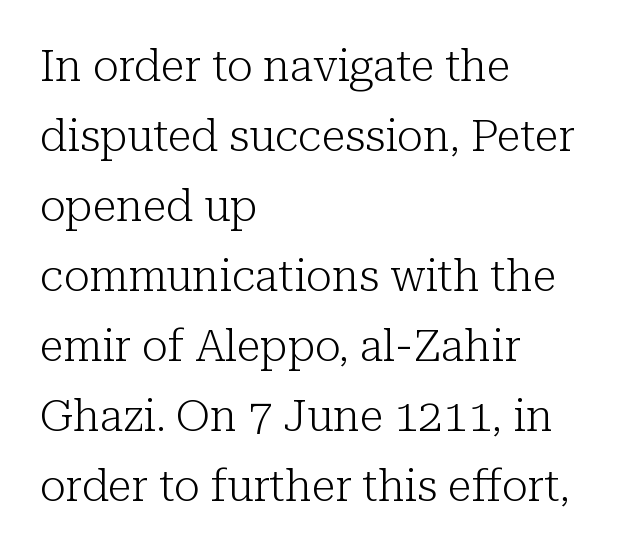
{"serif": "yes", "italic": "no", "bold": "no", "weight": "light", "width": "normal", "stroke_contrast": "low", "x_height": "medium", "monospaced": "no", "underline": "no", "align": "left", "line_spacing": "normal", "line_spacing_ratio": 1.59, "letter_spacing": "normal", "letter_spacing_em": 0.0, "glyph_px": 44}
